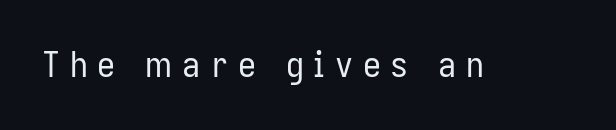
A clean baseline with only descenders dipping below it. Glyph-to-glyph distance is far greater than everyday printed text. Regarding serifs, this sample does without them. Each stroke keeps to a modest, everyday thickness or less. The letters advance in unequal steps, a hallmark of proportional type.
